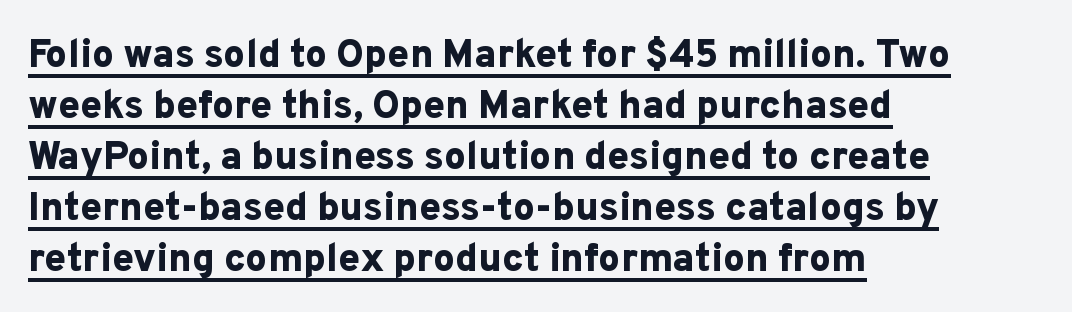
Is this a fixed-width face? No — the glyphs have proportional, varying widths. Does a line run under the words? Yes, clearly. Each glyph is drawn with heavy, bold strokes. Left-aligned paragraph, ragged on the right.
